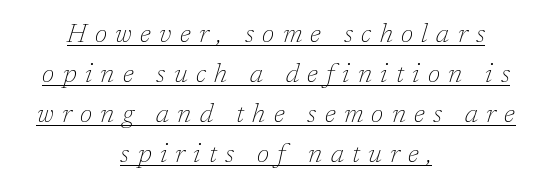
{"italic": "yes", "lean": "right", "slant_degrees": 17, "bold": "no", "underline": "yes", "align": "center", "line_spacing": "normal", "line_spacing_ratio": 1.54, "letter_spacing": "wide", "letter_spacing_em": 0.32, "glyph_px": 26}
